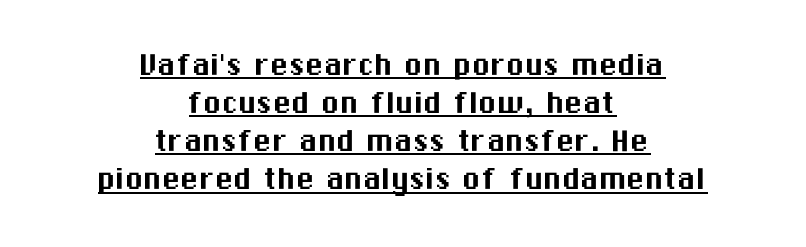
The image shows 37 px sans-serif type, upright; set centered, tight line spacing (1.03x), normal letter spacing, underlined; medium stroke contrast and a medium x-height.
